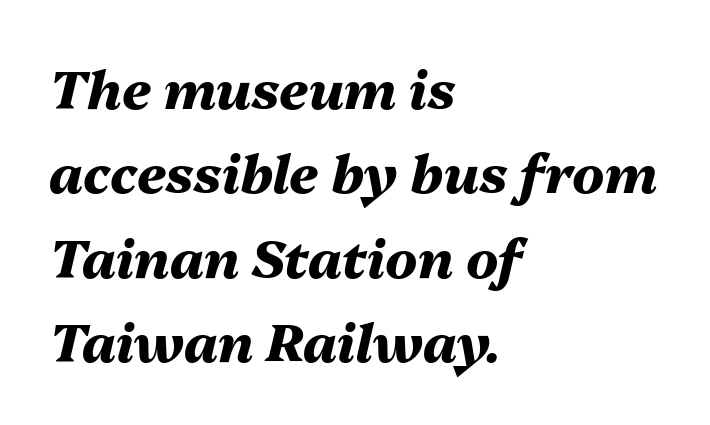
Q: Is the text bold? A: Yes.
Q: Is the text italic (slanted)? A: Yes, it leans right by about 13 degrees.
Q: Is the text underlined? A: No.
Q: How is the paragraph aligned? A: Left-aligned.
Q: Is the spacing between letters normal or unusually wide? A: Normal.
Q: Is the spacing between lines tight, normal or loose? A: Normal.
Q: Width (condensed, normal, or wide)? A: Normal.
Q: Stroke contrast? A: Medium.
Q: x-height? A: Medium.
Q: Monospaced? A: No.
